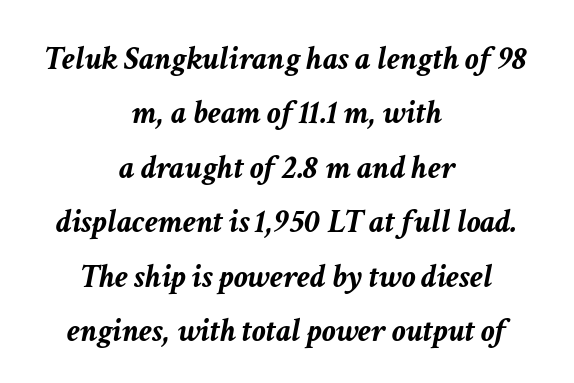
{"italic": "yes", "lean": "right", "slant_degrees": 11, "bold": "yes", "weight": "semibold", "width": "normal", "stroke_contrast": "low", "x_height": "medium", "monospaced": "no", "underline": "no", "align": "center", "line_spacing": "normal", "line_spacing_ratio": 1.6, "letter_spacing": "normal", "letter_spacing_em": 0.0, "glyph_px": 34}
